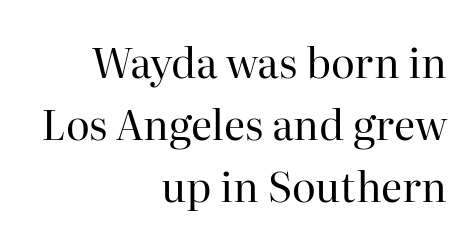
{"serif": "yes", "italic": "no", "bold": "no", "weight": "regular", "width": "normal", "stroke_contrast": "high", "x_height": "medium", "monospaced": "no", "underline": "no", "align": "right", "line_spacing": "normal", "line_spacing_ratio": 1.51, "letter_spacing": "normal", "letter_spacing_em": 0.0, "glyph_px": 41}
